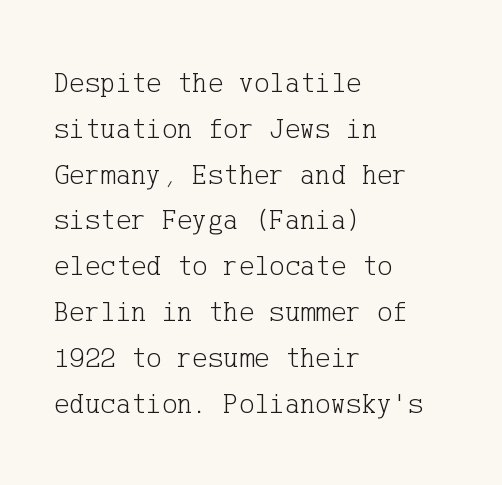
The image shows 29 px light serif type, upright; set left-aligned, normal line spacing (1.58x), normal letter spacing, not underlined; low stroke contrast and a medium x-height.
